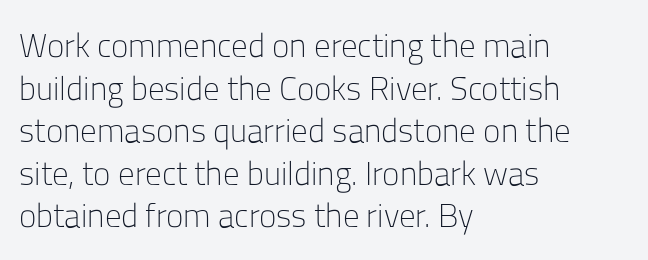
The image shows 33 px light sans-serif type, upright; set left-aligned, normal line spacing (1.29x), normal letter spacing, not underlined; low stroke contrast and a medium x-height.
